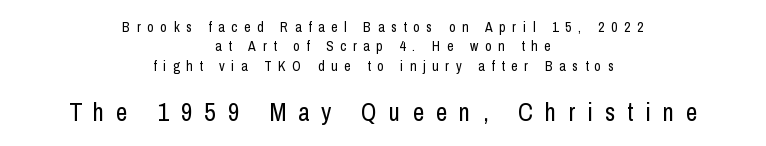
No italicization has been applied; the sample stays upright. The face used here appears at its bigger size in the lower chunk. Compared with typical paragraphs, the rows here are spaced about the same. Caption: face not bold, strokes unweighted. In terms of letterspacing, this is a distinctly airy, spread setting. Each line is balanced around a shared central axis.
